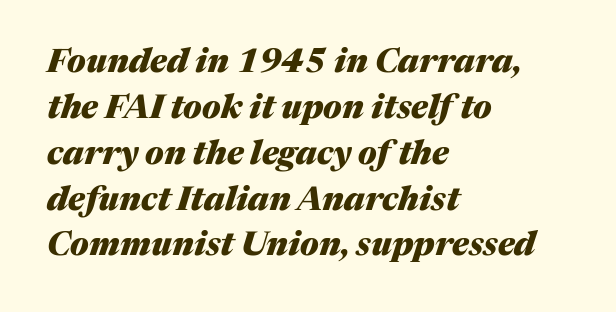
Character widths vary here, with narrow letters taking less room than wide ones. These lines sit exactly where default settings would place them. These lines carry a lot of weight — the face is fully bold. The strip under each line holds only bare page. Standard letterfit; no display-style spreading of the glyphs.
